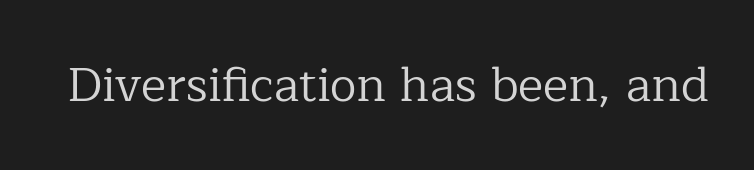
{"serif": "yes", "italic": "no", "bold": "no", "weight": "regular", "width": "normal", "stroke_contrast": "low", "x_height": "medium", "monospaced": "no", "underline": "no", "letter_spacing": "normal", "letter_spacing_em": 0.0, "glyph_px": 48}
